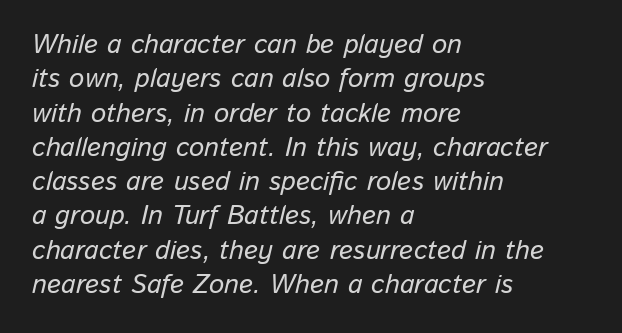
Q: Is the text italic (slanted)? A: Yes, it leans right by about 13 degrees.
Q: Is the text underlined? A: No.
Q: How is the paragraph aligned? A: Left-aligned.
Q: Is the spacing between letters normal or unusually wide? A: Normal.
Q: Is the spacing between lines tight, normal or loose? A: Normal.
